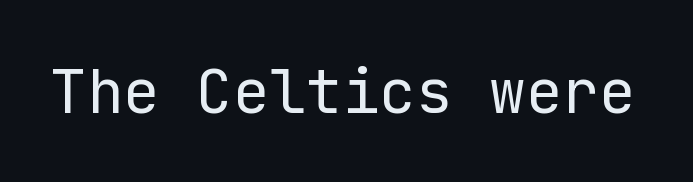
The string is rendered with underlining switched off. The font is comparable to plain body text, perhaps lighter. Nope, no serifs anywhere on these letters. Characters follow at the spacing the type designer built in.
